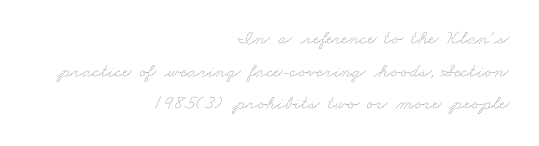
The image shows 20 px text type; set right-aligned, normal line spacing (1.63x), normal letter spacing, not underlined.
